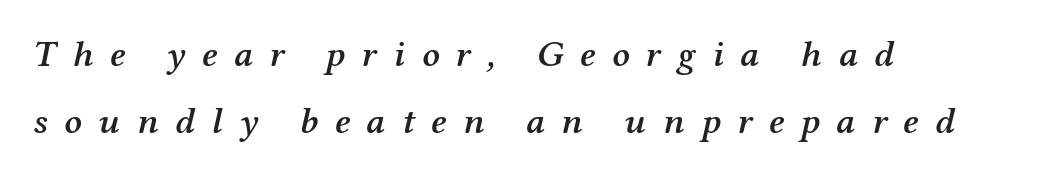
{"serif": "yes", "italic": "yes", "lean": "right", "slant_degrees": 12, "bold": "semi", "weight": "semibold", "width": "normal", "stroke_contrast": "medium", "x_height": "medium", "monospaced": "no", "underline": "no", "align": "left", "line_spacing_ratio": 1.8, "letter_spacing": "wide", "letter_spacing_em": 0.45, "glyph_px": 37}
